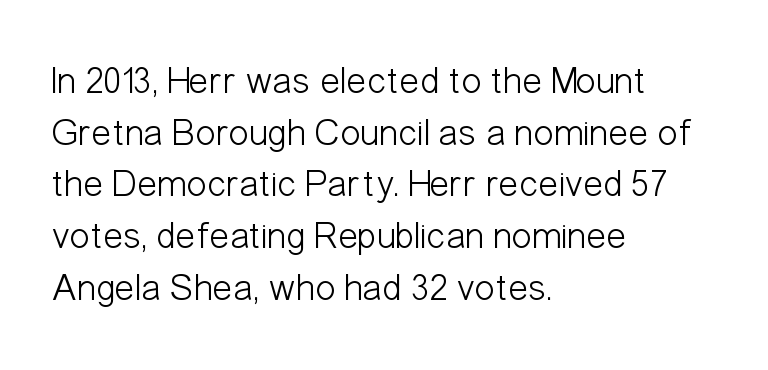
The image shows 38 px light, condensed sans-serif type, upright; set left-aligned, normal line spacing (1.36x), normal letter spacing, not underlined; low stroke contrast and a medium x-height.
